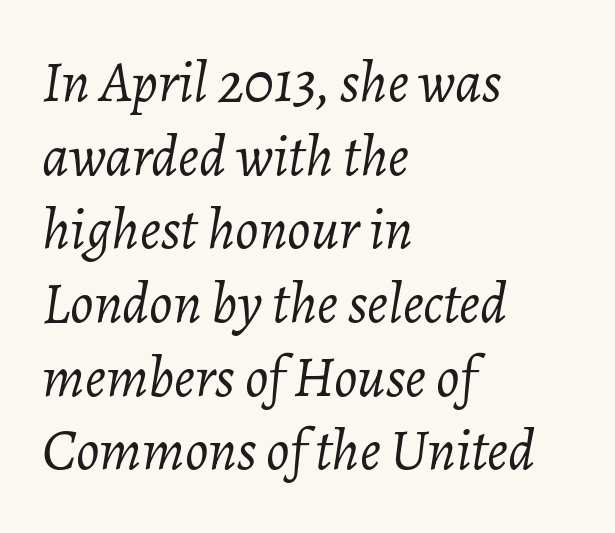
The image shows 58 px light type, italic (leaning right); set left-aligned, normal line spacing (1.27x), normal letter spacing, not underlined; low stroke contrast and a medium x-height.
